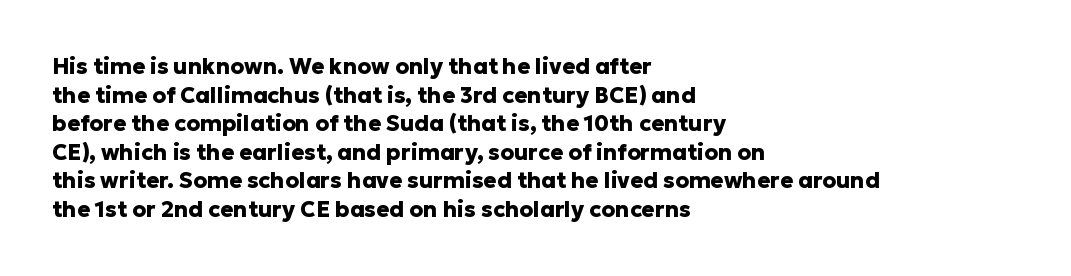
Q: Is the text bold? A: Yes.
Q: Is the text italic (slanted)? A: No, it is upright.
Q: Is the text underlined? A: No.
Q: How is the paragraph aligned? A: Left-aligned.
Q: Is the spacing between letters normal or unusually wide? A: Normal.
Q: Is the spacing between lines tight, normal or loose? A: Normal.
